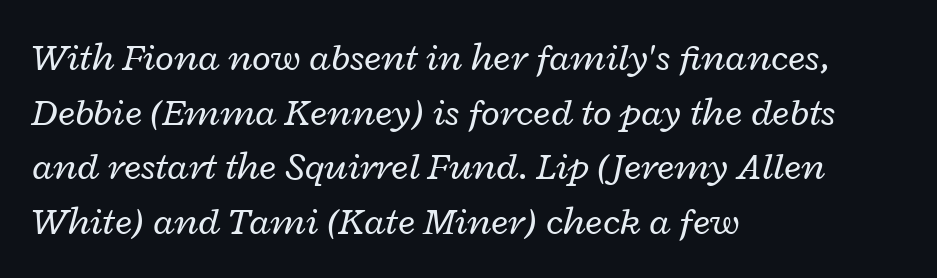
{"italic": "yes", "lean": "right", "slant_degrees": 12, "bold": "no", "weight": "regular", "width": "wide", "stroke_contrast": "low", "x_height": "medium", "monospaced": "no", "underline": "no", "align": "left", "line_spacing": "normal", "line_spacing_ratio": 1.4, "letter_spacing": "normal", "letter_spacing_em": 0.0, "glyph_px": 39}
